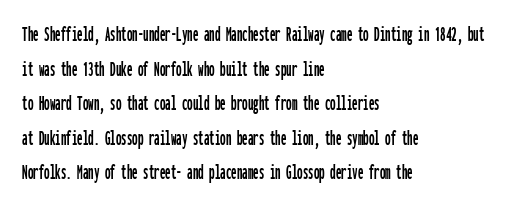
The image shows 22 px text type, upright; set left-aligned, normal line spacing (1.57x), normal letter spacing, not underlined.
